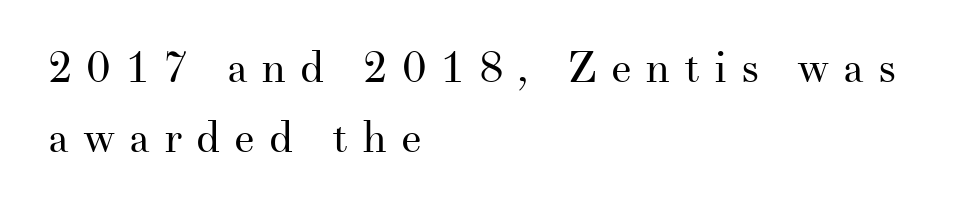
The image shows 44 px regular-weight serif type, upright; set left-aligned, normal line spacing (1.58x), unusually wide letter spacing (+0.31 em), not underlined; medium stroke contrast and a small x-height.
